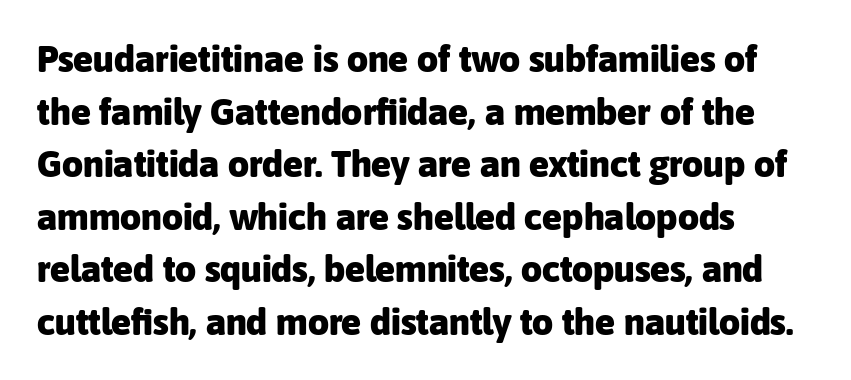
Q: Is the text bold? A: Yes.
Q: Is the text italic (slanted)? A: No, it is upright.
Q: Is the typeface a serif or a sans-serif typeface? A: Sans-serif.
Q: Is the text underlined? A: No.
Q: How is the paragraph aligned? A: Left-aligned.
Q: Is the spacing between letters normal or unusually wide? A: Normal.
Q: Is the spacing between lines tight, normal or loose? A: Normal.
Q: Width (condensed, normal, or wide)? A: Normal.
Q: Stroke contrast? A: Low.
Q: x-height? A: Medium.
Q: Monospaced? A: No.
